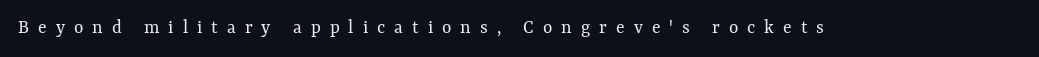
The passage shown is not underscored anywhere. A quiet, ordinary-to-light weight characterises the typeface. Vertical strokes here are truly vertical. The letters are spread apart with noticeably loose tracking.
